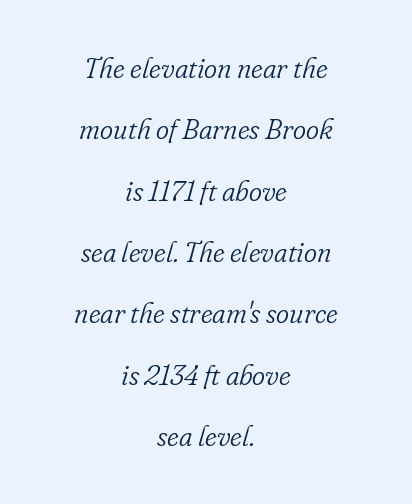
{"serif": "yes", "italic": "yes", "lean": "right", "slant_degrees": 16, "bold": "no", "weight": "light", "width": "normal", "stroke_contrast": "low", "x_height": "small", "monospaced": "no", "underline": "no", "align": "center", "line_spacing": "loose", "line_spacing_ratio": 2.19, "letter_spacing": "normal", "letter_spacing_em": 0.0, "glyph_px": 28}
